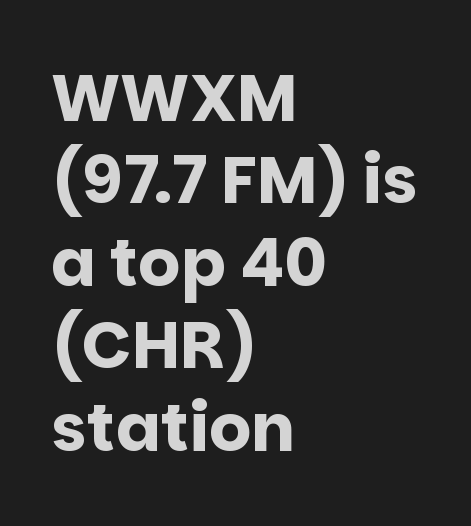
The image shows 66 px bold sans-serif type, upright; set left-aligned, normal line spacing (1.25x), normal letter spacing, not underlined; low stroke contrast and a large x-height.
